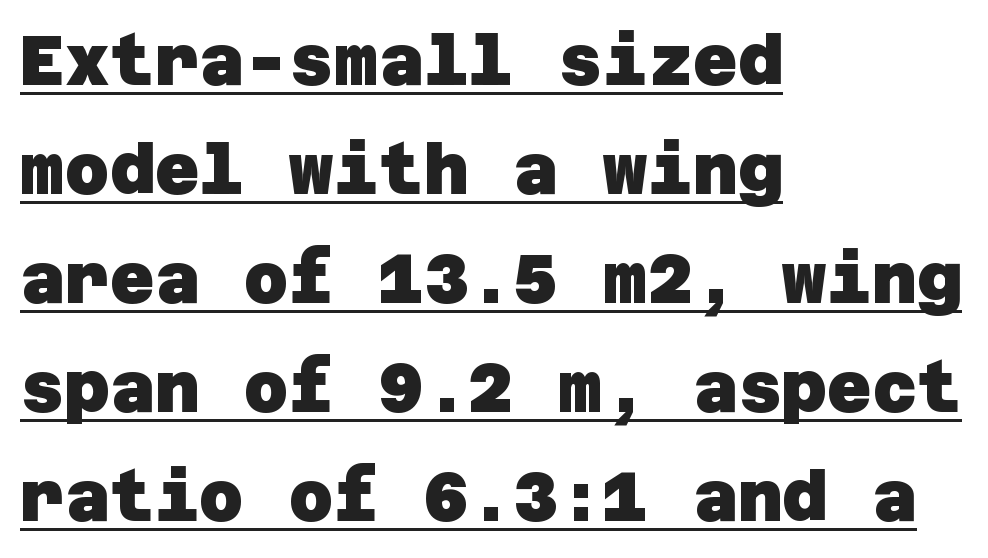
Q: Is the text bold? A: Yes.
Q: Is the typeface a serif or a sans-serif typeface? A: Sans-serif.
Q: Is the text underlined? A: Yes.
Q: How is the paragraph aligned? A: Left-aligned.
Q: Is the spacing between letters normal or unusually wide? A: Normal.
Q: Is the spacing between lines tight, normal or loose? A: Normal.
Q: Width (condensed, normal, or wide)? A: Normal.
Q: Stroke contrast? A: Low.
Q: x-height? A: Large.
